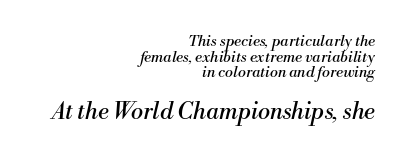
{"italic": "yes", "lean": "right", "slant_degrees": 13, "bold": "no", "underline": "no", "align": "right", "line_spacing": "tight", "line_spacing_ratio": 1.04, "letter_spacing": "normal", "letter_spacing_em": 0.0, "larger_block": "second", "size_ratio": 1.53, "glyph_px": 23}
